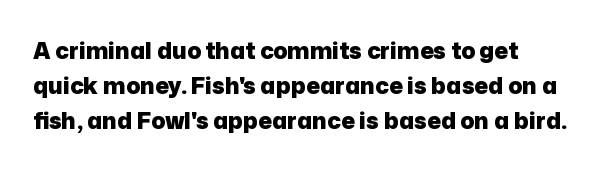
{"italic": "no", "bold": "yes", "underline": "no", "align": "left", "line_spacing": "normal", "line_spacing_ratio": 1.52, "letter_spacing": "normal", "letter_spacing_em": 0.0, "glyph_px": 23}
